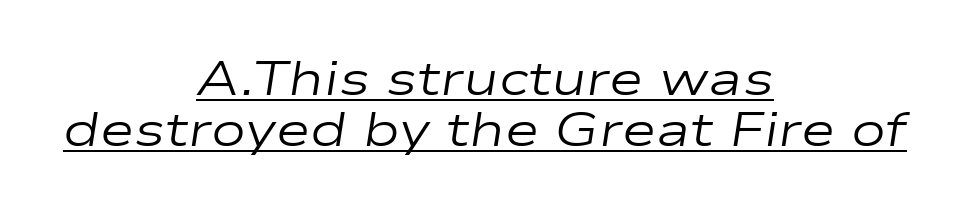
The typesetting does not lean heavy: it is not bold. Where is the straight margin? There isn't one; the lines are centered. The letters are slanted; this is an italic face. Character widths vary here, with narrow letters taking less room than wide ones.
